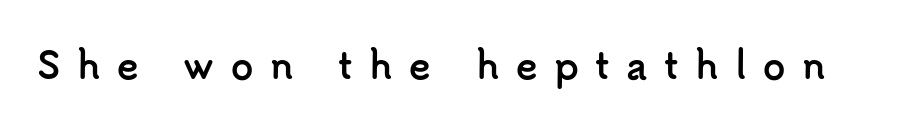
{"serif": "no", "italic": "no", "bold": "yes", "weight": "semibold", "width": "normal", "stroke_contrast": "low", "x_height": "small", "monospaced": "no", "underline": "no", "letter_spacing": "wide", "letter_spacing_em": 0.46, "glyph_px": 36}
